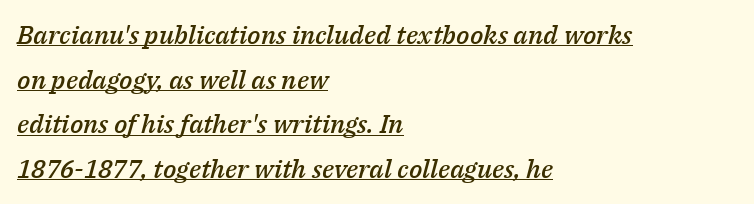
The image shows 26 px text type, italic (leaning right); set left-aligned, line spacing 1.72x, normal letter spacing, underlined.
